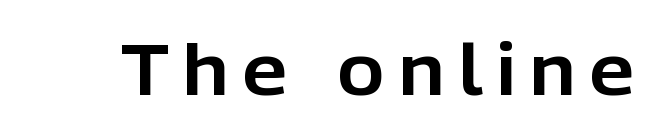
A clean baseline with only descenders dipping below it. This is roman type, the default non-slanted kind. Short note: letters widely spaced. Note: no serifs on the glyphs. These lines are rendered in a variable-pitch font.
